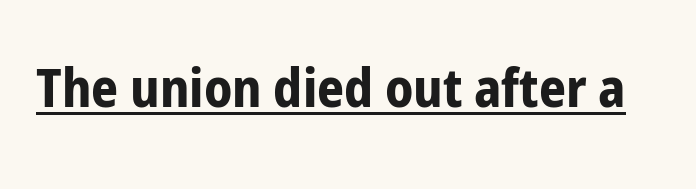
Between one letter and the next there's only the usual sliver of space. Font category for this specimen: sans-serif. The rendered words wear a rule along their underside. Posture: upright roman. Proportional: the letters do not fall into vertical columns. Thick stems and heavy bowls — unmistakably bold.
